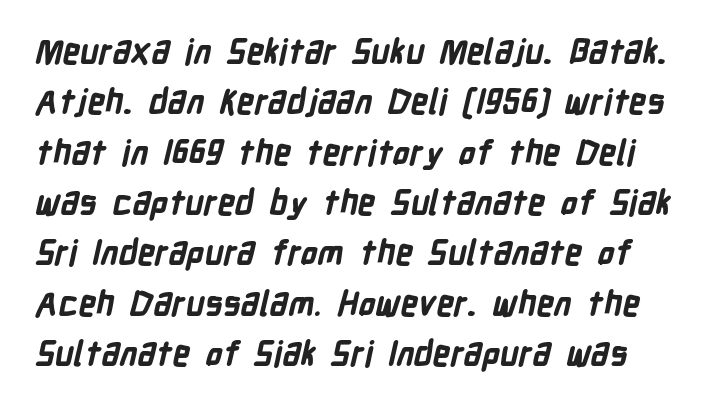
{"serif": "no", "bold": "yes", "weight": "bold", "width": "condensed", "stroke_contrast": "low", "x_height": "medium", "monospaced": "no", "underline": "no", "line_spacing": "normal", "line_spacing_ratio": 1.48, "letter_spacing": "normal", "letter_spacing_em": 0.0, "glyph_px": 34}
